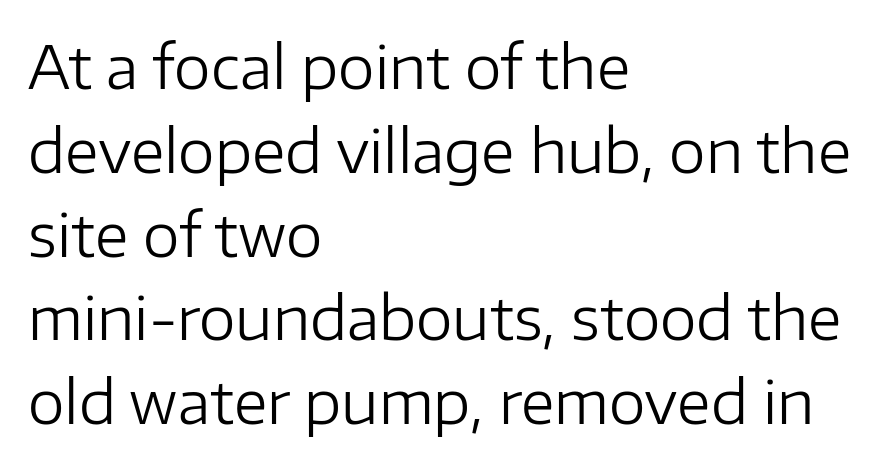
These glyphs show unthickened strokes, regular width or finer. One-word summary of the alignment: left. Compared with typical body copy, the letter spacing here is the same. A normal amount of white space separates one row of letters from the next.
